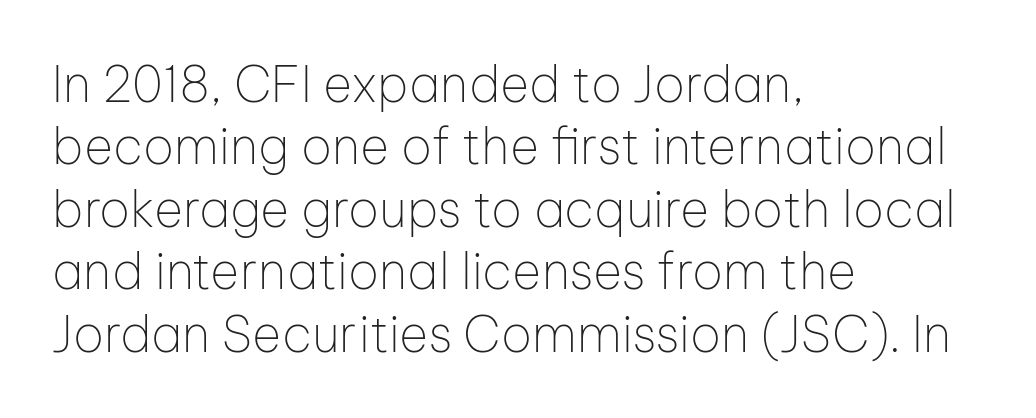
Q: Is the text bold? A: No.
Q: Is the text italic (slanted)? A: No, it is upright.
Q: Is the typeface a serif or a sans-serif typeface? A: Sans-serif.
Q: Is the text underlined? A: No.
Q: How is the paragraph aligned? A: Left-aligned.
Q: Is the spacing between letters normal or unusually wide? A: Normal.
Q: Is the spacing between lines tight, normal or loose? A: Normal.
Q: Width (condensed, normal, or wide)? A: Normal.
Q: Stroke contrast? A: Low.
Q: x-height? A: Medium.
Q: Monospaced? A: No.
